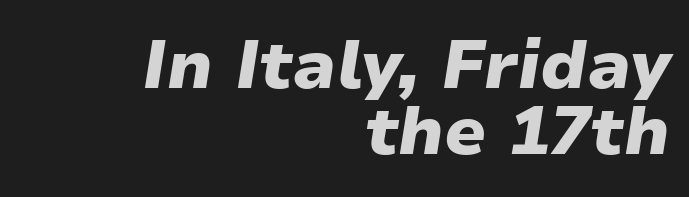
The typography opts for an oblique posture over an upright one. The vertical gap from one line to the next is small. These lines carry a lot of weight — the face is fully bold. Do the characters align in a grid? No, the font is proportional. The gap between lines stays unmarked.
